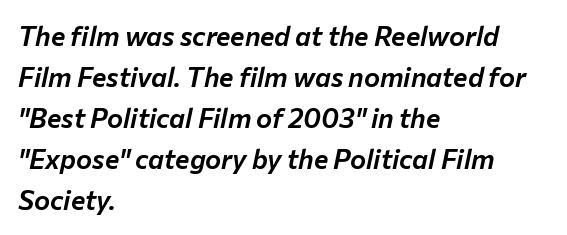
{"italic": "yes", "lean": "right", "slant_degrees": 12, "underline": "no", "align": "left", "line_spacing": "normal", "line_spacing_ratio": 1.52, "letter_spacing": "normal", "letter_spacing_em": 0.0, "glyph_px": 27}
